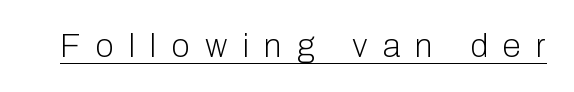
Is the stroke heavy? The answer is a plain regular-or-lighter. Varying glyph widths throughout — classic text-font behaviour. Serifs: no, the terminals of the letterforms are clean. Posture: vertical. The gaps between neighbouring characters are conspicuously large.
